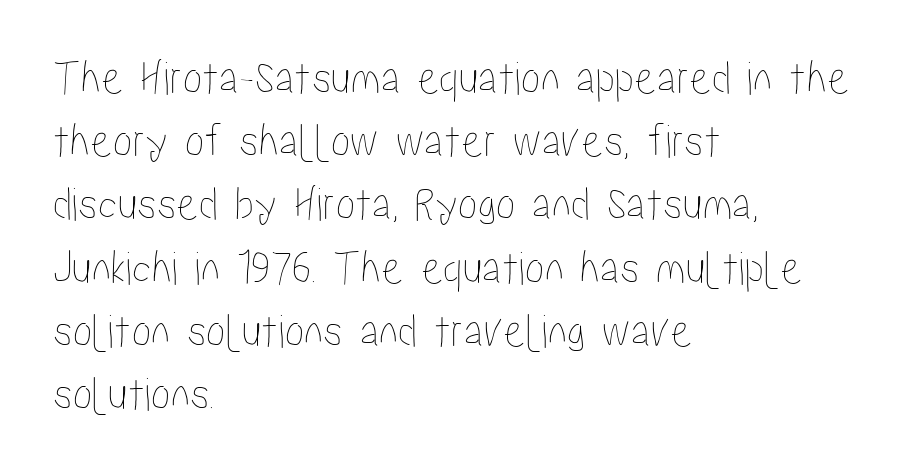
The image shows 49 px condensed type, upright; set left-aligned, normal line spacing (1.29x), normal letter spacing, not underlined; low stroke contrast and a medium x-height.
